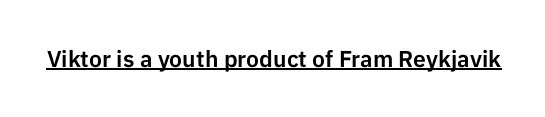
You can see a thin bar hugging the bottom of the glyphs. This rendering leaves character spacing at its baseline value. Style check: upright.
